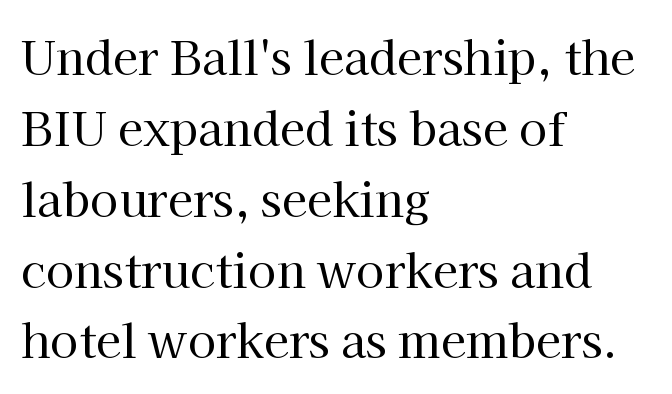
The lettering holds an erect, upright posture throughout. The face looks like a standard text weight, possibly lighter. The rendering keeps characters at their native spacing. The baseline area is clear.
